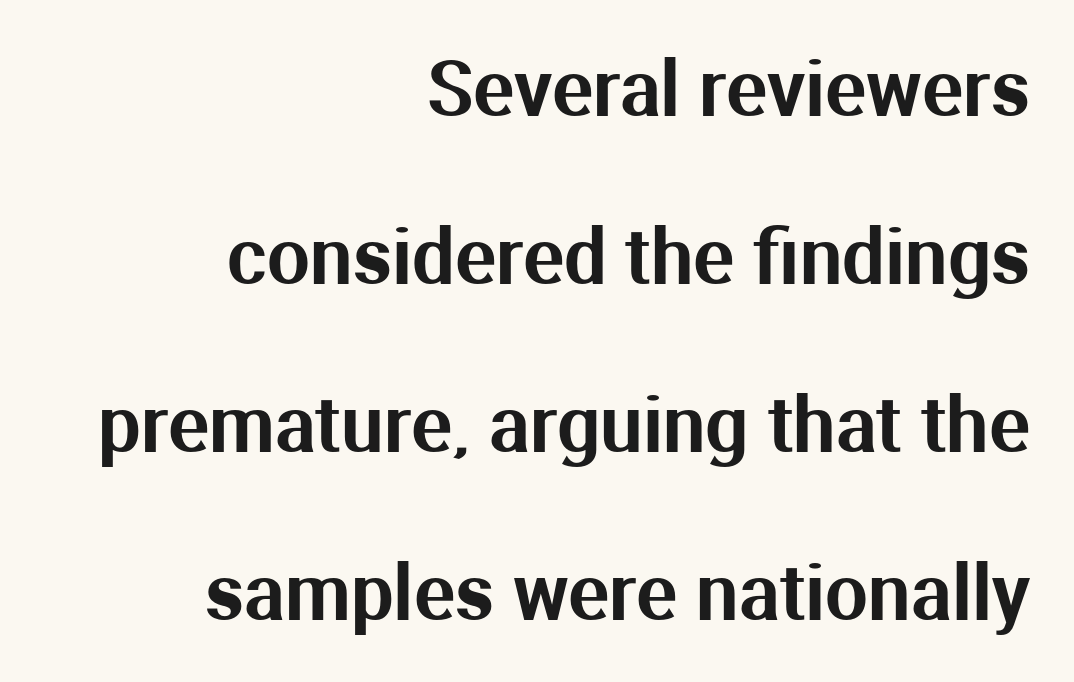
Q: Is the text italic (slanted)? A: No, it is upright.
Q: Is the typeface a serif or a sans-serif typeface? A: Sans-serif.
Q: Is the text underlined? A: No.
Q: How is the paragraph aligned? A: Right-aligned.
Q: Is the spacing between letters normal or unusually wide? A: Normal.
Q: Is the spacing between lines tight, normal or loose? A: Loose.
Q: Width (condensed, normal, or wide)? A: Normal.
Q: Stroke contrast? A: Medium.
Q: x-height? A: Medium.
Q: Monospaced? A: No.
